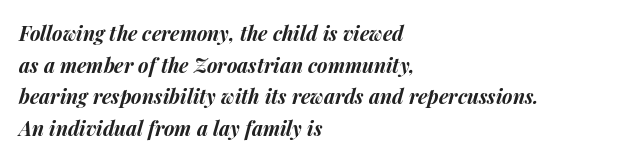
Where is the straight margin? On the left. The space between consecutive lines is moderate. I'd describe the lettering as bold — thick and assertive. Standard letterfit; no display-style spreading of the glyphs. In terms of posture, this sample is oblique. The glyphs are unaccompanied by any horizontal stroke below them.
